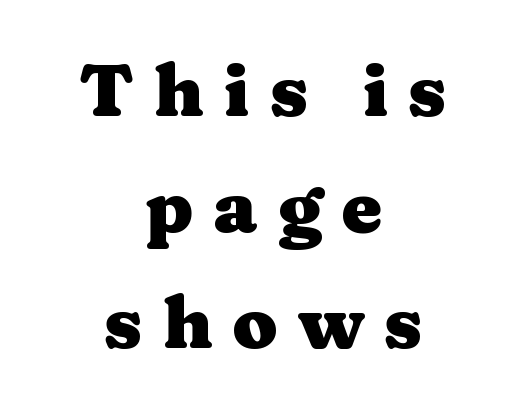
The image shows 73 px heavy, wide serif type, upright; set centered, normal line spacing (1.59x), unusually wide letter spacing (+0.27 em), not underlined; medium stroke contrast and a medium x-height.
